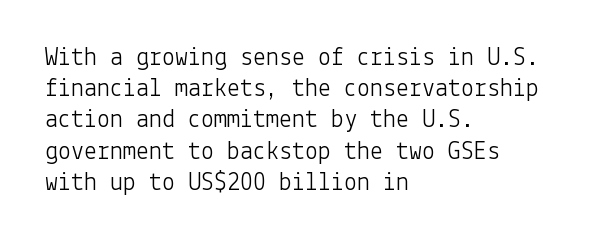
Q: Is the text bold? A: No.
Q: Is the text italic (slanted)? A: No, it is upright.
Q: Is the text underlined? A: No.
Q: How is the paragraph aligned? A: Left-aligned.
Q: Is the spacing between letters normal or unusually wide? A: Normal.
